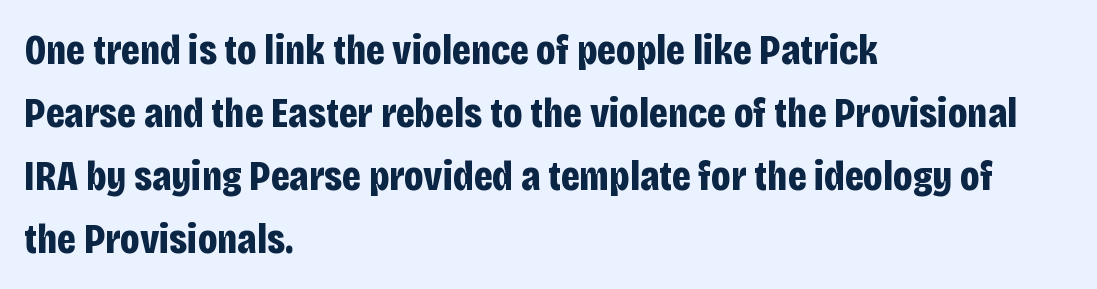
The image shows 42 px bold, condensed sans-serif type, upright; set left-aligned, normal line spacing (1.5x), normal letter spacing, not underlined; low stroke contrast and a large x-height.
